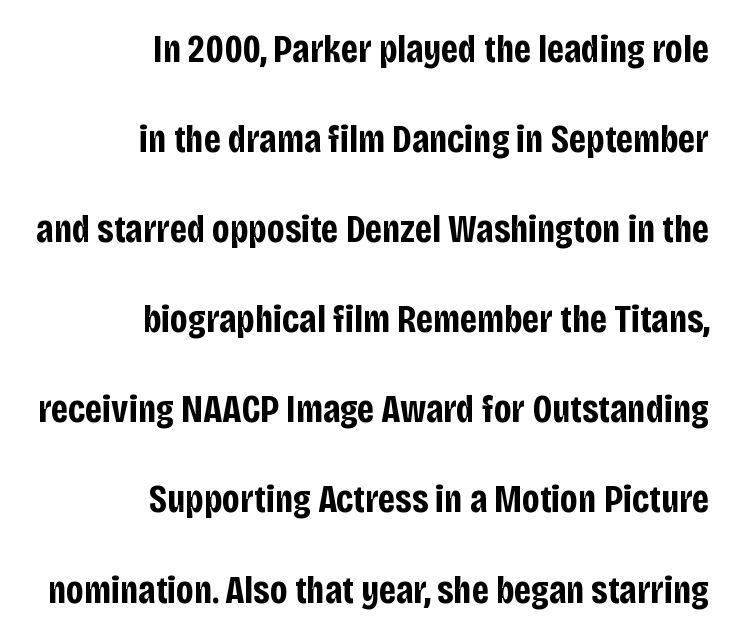
The image shows 39 px bold, condensed sans-serif type, upright; set right-aligned, loose line spacing (2.31x), normal letter spacing, not underlined; low stroke contrast and a large x-height.
